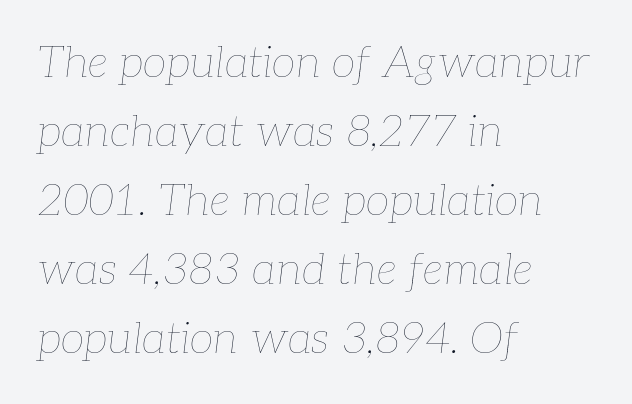
Default kerning and tracking; the words read as compact shapes. Normally led — the rows are evenly, conventionally spaced. Stem width sits at or under what a default text font uses. There's an unmistakable incline to the writing here. The ragged edge is on the right, which tells us the setting is flush left.
